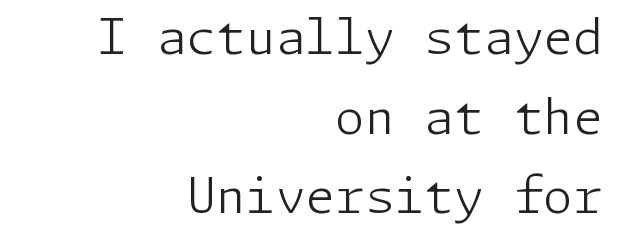
{"serif": "no", "italic": "no", "bold": "no", "weight": "light", "width": "normal", "stroke_contrast": "low", "x_height": "medium", "underline": "no", "align": "right", "line_spacing": "normal", "line_spacing_ratio": 1.66, "letter_spacing": "normal", "letter_spacing_em": 0.0, "glyph_px": 48}
